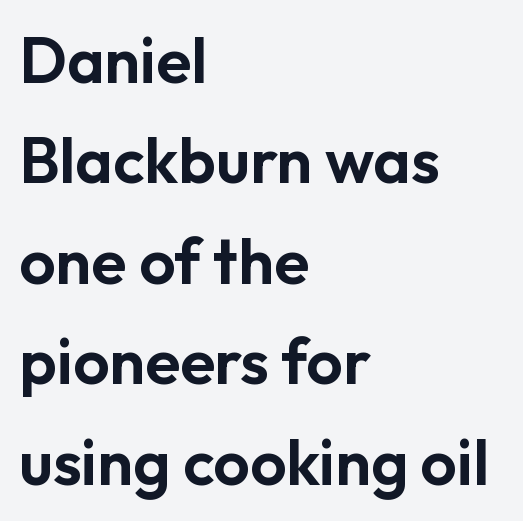
The image shows 64 px sans-serif type, upright; set left-aligned, normal line spacing (1.57x), normal letter spacing, not underlined; low stroke contrast and a medium x-height.
